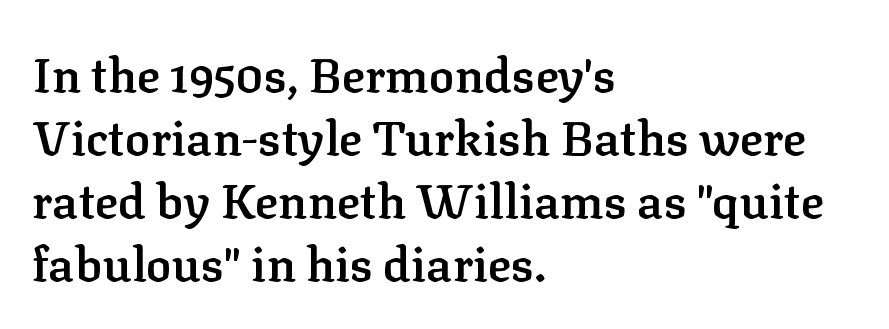
{"serif": "yes", "italic": "no", "bold": "semi", "weight": "semibold", "width": "normal", "stroke_contrast": "low", "x_height": "medium", "monospaced": "no", "underline": "no", "align": "left", "line_spacing": "normal", "line_spacing_ratio": 1.31, "letter_spacing": "normal", "letter_spacing_em": 0.0, "glyph_px": 48}
